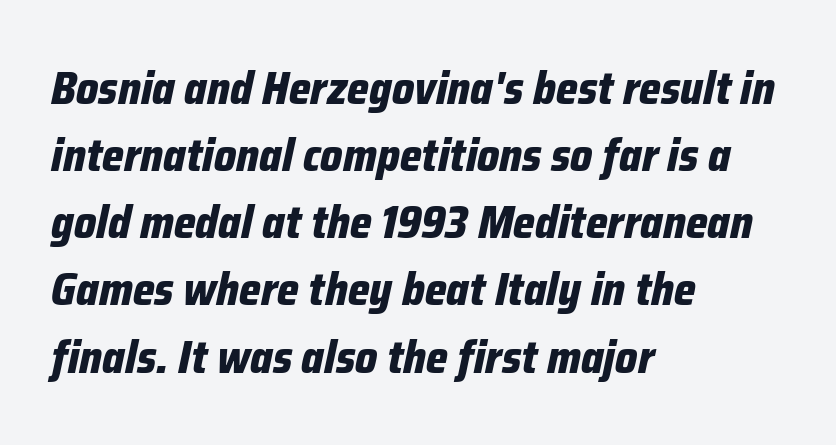
Q: Is the text bold? A: Yes.
Q: Is the text italic (slanted)? A: Yes, it leans right by about 12 degrees.
Q: Is the text underlined? A: No.
Q: How is the paragraph aligned? A: Left-aligned.
Q: Is the spacing between letters normal or unusually wide? A: Normal.
Q: Is the spacing between lines tight, normal or loose? A: Normal.
Q: Width (condensed, normal, or wide)? A: Condensed.
Q: Stroke contrast? A: Low.
Q: x-height? A: Medium.
Q: Monospaced? A: No.
